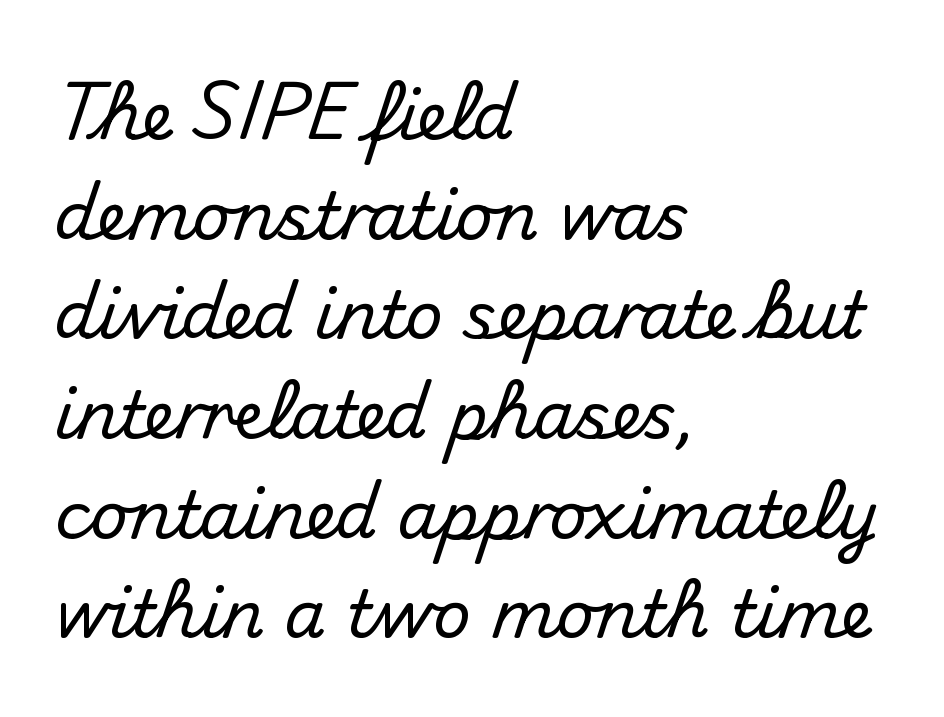
This rendering leaves character spacing at its baseline value. Vertical spacing — default. The baseline area is clear. Here the designer chose a conventional face with non-uniform glyph widths.
